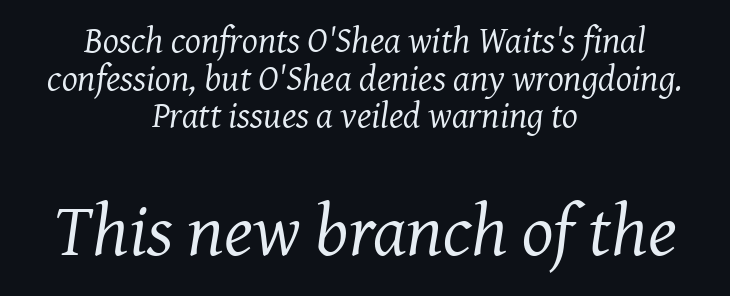
Q: Is the text bold? A: No.
Q: Is the text italic (slanted)? A: Yes, it leans right by about 7 degrees.
Q: Is the typeface a serif or a sans-serif typeface? A: Serif.
Q: Is the text underlined? A: No.
Q: How is the paragraph aligned? A: Centered.
Q: Is the spacing between letters normal or unusually wide? A: Normal.
Q: Is the spacing between lines tight, normal or loose? A: Tight.
Q: Which block of text is set in a larger size, the first (top) or the second (bottom)? A: The second (bottom) one.
Q: Width (condensed, normal, or wide)? A: Normal.
Q: Stroke contrast? A: Medium.
Q: x-height? A: Medium.
Q: Monospaced? A: No.
